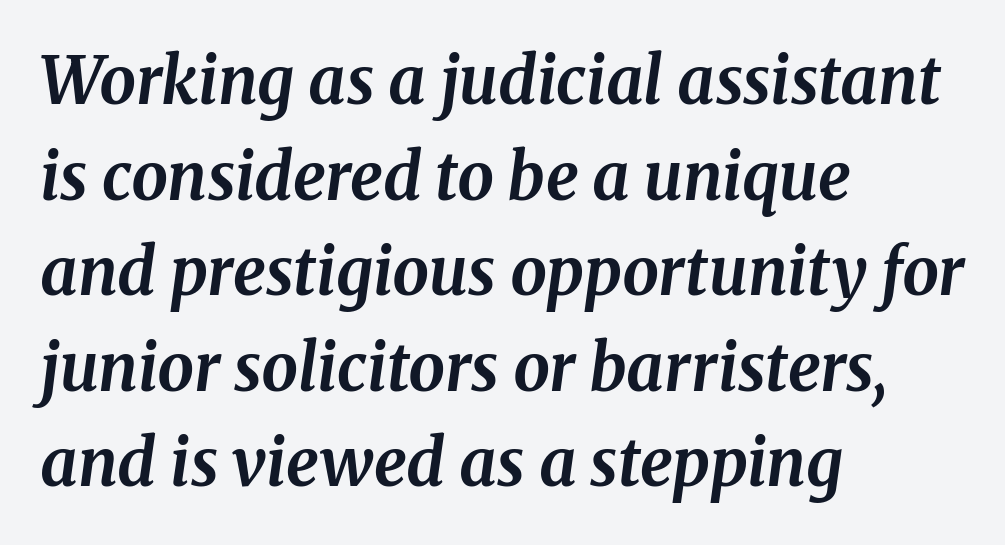
The image shows 65 px bold serif type, italic (leaning right); set left-aligned, normal line spacing (1.47x), normal letter spacing, not underlined; medium stroke contrast and a medium x-height.
